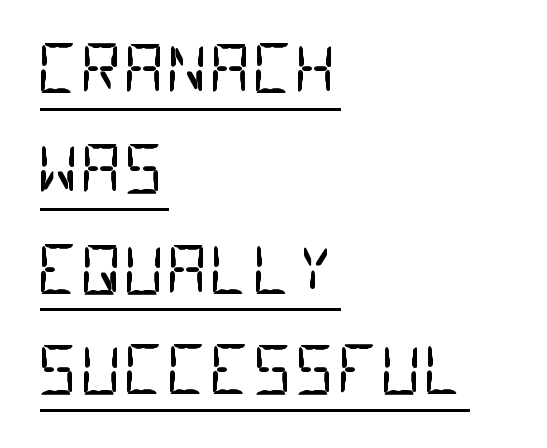
Q: Is the text bold? A: No.
Q: Is the typeface a serif or a sans-serif typeface? A: Sans-serif.
Q: Is the text underlined? A: Yes.
Q: How is the paragraph aligned? A: Left-aligned.
Q: Is the spacing between letters normal or unusually wide? A: Normal.
Q: Is the spacing between lines tight, normal or loose? A: Normal.
Q: Width (condensed, normal, or wide)? A: Condensed.
Q: Stroke contrast? A: Low.
Q: x-height? A: Large.
Q: Monospaced? A: Yes.
